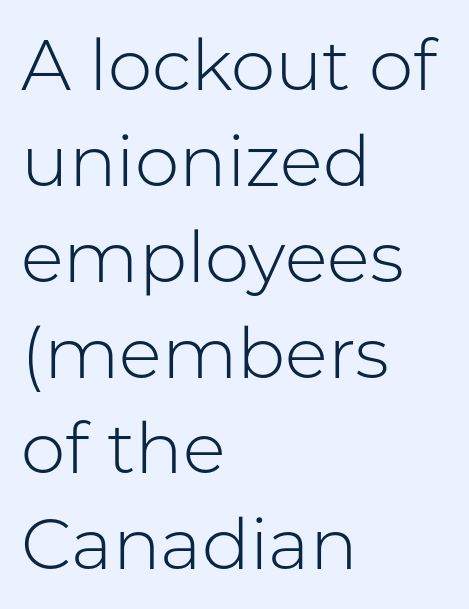
{"serif": "no", "italic": "no", "bold": "no", "weight": "light", "width": "normal", "stroke_contrast": "low", "x_height": "medium", "monospaced": "no", "underline": "no", "align": "left", "line_spacing": "normal", "line_spacing_ratio": 1.35, "letter_spacing": "normal", "letter_spacing_em": 0.0, "glyph_px": 71}
